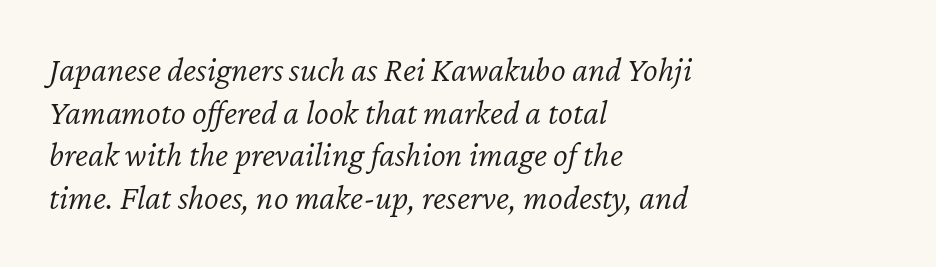
The image shows 35 px light type, italic (leaning right); set left-aligned, line spacing 1.22x, normal letter spacing, not underlined; low stroke contrast and a medium x-height.
